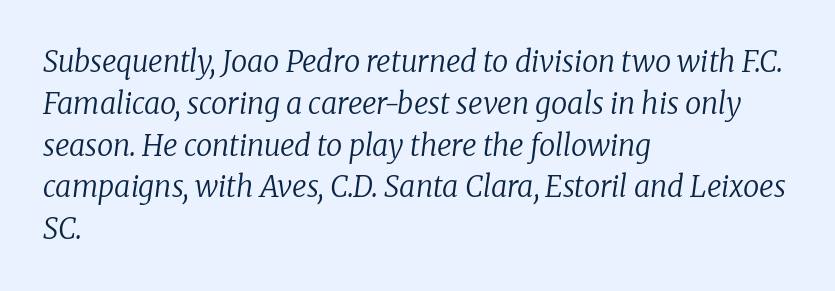
The passage shown is not bold in any degree. The lines sit at an ordinary, default distance from one another. This sample is left-justified, so line endings fall wherever the words run out. In terms of letterform style, serifs are clearly present.
